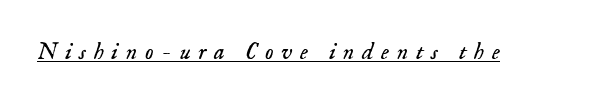
A typesetter would mark this as italic. The typesetter has applied underlining to the passage shown. The characters are drawn with everyday or finer stroke widths. Characters follow at a spacing far wider than the type designer built in.
